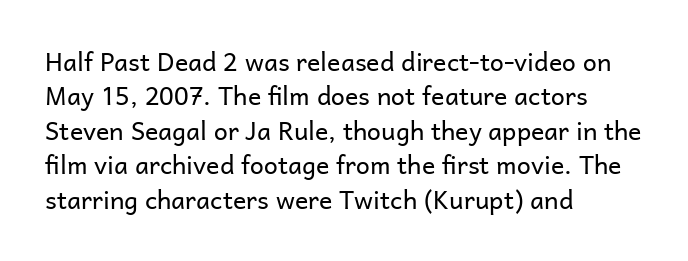
The image shows 25 px text type, upright; set left-aligned, normal line spacing (1.38x), normal letter spacing, not underlined.
